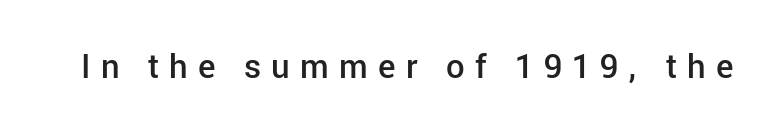
Q: Is the text bold? A: Semi-bold.
Q: Is the text italic (slanted)? A: No, it is upright.
Q: Is the typeface a serif or a sans-serif typeface? A: Sans-serif.
Q: Is the text underlined? A: No.
Q: Is the spacing between letters normal or unusually wide? A: Unusually wide.
Q: Width (condensed, normal, or wide)? A: Normal.
Q: Stroke contrast? A: Low.
Q: x-height? A: Medium.
Q: Monospaced? A: No.
